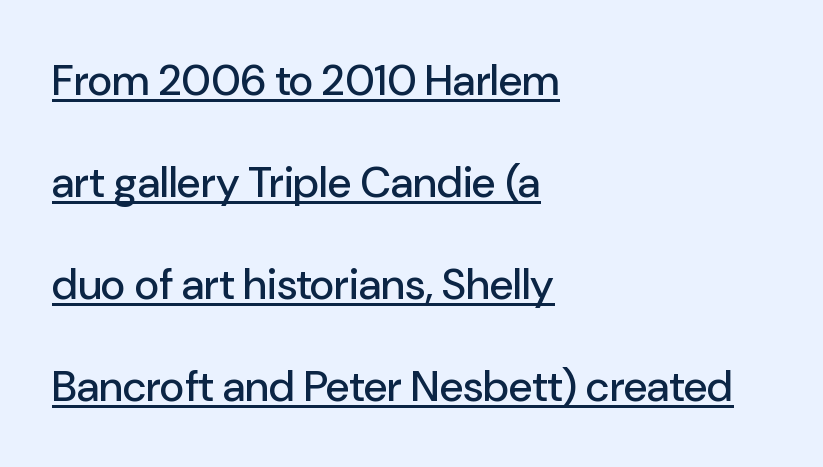
{"serif": "no", "italic": "no", "width": "normal", "stroke_contrast": "low", "x_height": "medium", "monospaced": "no", "underline": "yes", "align": "left", "line_spacing": "loose", "line_spacing_ratio": 2.37, "letter_spacing": "normal", "letter_spacing_em": 0.0, "glyph_px": 43}
